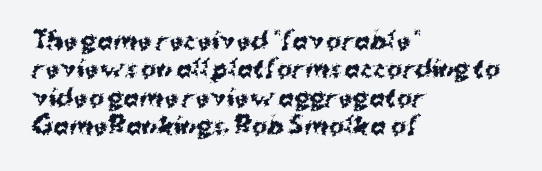
{"bold": "yes", "underline": "no", "align": "left", "line_spacing_ratio": 1.23, "letter_spacing": "normal", "letter_spacing_em": 0.0, "glyph_px": 23}
